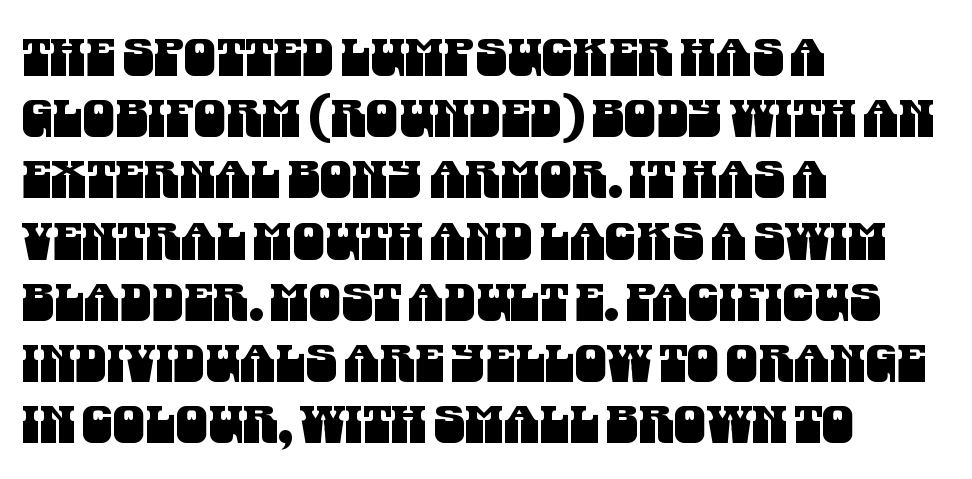
The image shows 51 px condensed sans-serif type; set left-aligned, line spacing 1.2x, normal letter spacing, not underlined; medium stroke contrast and a large x-height.
